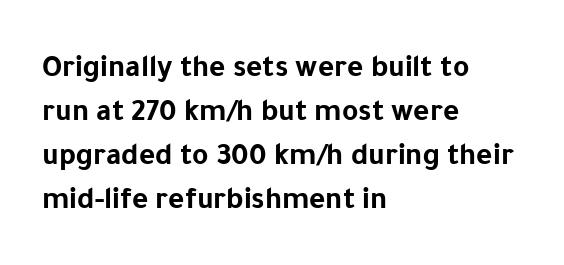
The image shows 31 px bold sans-serif type, upright; set left-aligned, normal line spacing (1.42x), normal letter spacing, not underlined; low stroke contrast and a medium x-height.
